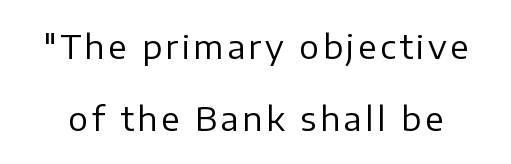
{"serif": "no", "italic": "no", "bold": "no", "weight": "regular", "width": "normal", "stroke_contrast": "low", "x_height": "medium", "monospaced": "no", "underline": "no", "line_spacing": "loose", "line_spacing_ratio": 2.18, "glyph_px": 33}
